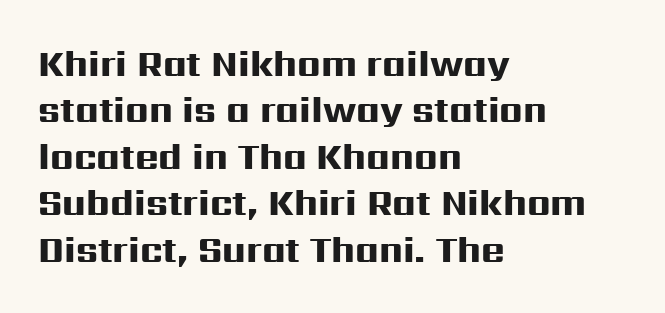
{"serif": "no", "italic": "no", "bold": "yes", "weight": "heavy", "width": "wide", "stroke_contrast": "high", "x_height": "medium", "monospaced": "no", "underline": "no", "align": "left", "line_spacing": "normal", "line_spacing_ratio": 1.29, "letter_spacing": "normal", "letter_spacing_em": 0.0, "glyph_px": 36}
